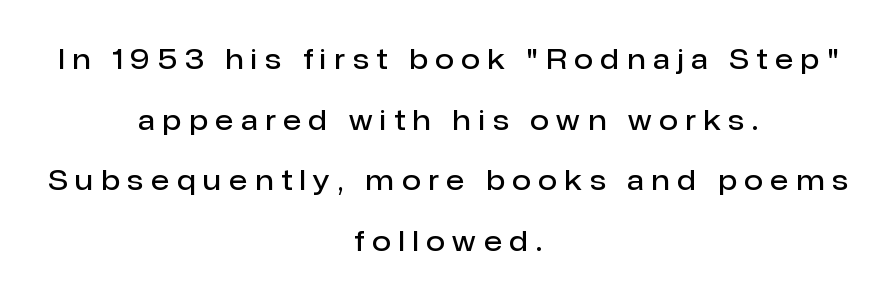
How would I describe the line gaps? Wide and relaxed. The face used here is a semibold: visibly heavier than regular, lighter than bold. Casual observation: everything's sitting right in the middle. The words here are not underlined. Italic? Not at all — the glyphs are vertical.
